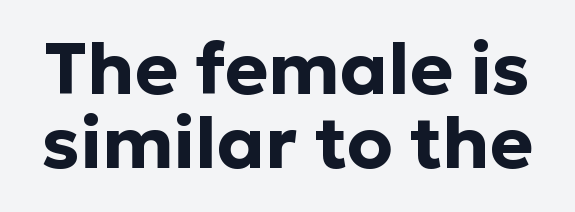
Each letter keeps its own natural width here, so spacing adapts to shape. Emphasis by weight is at full strength: bold. The passage shown is not underscored anywhere. The rendering shows plain stroke endings on the letterforms — a sans-serif design. Does the leading feel generous? Not at all — it's pinched.
